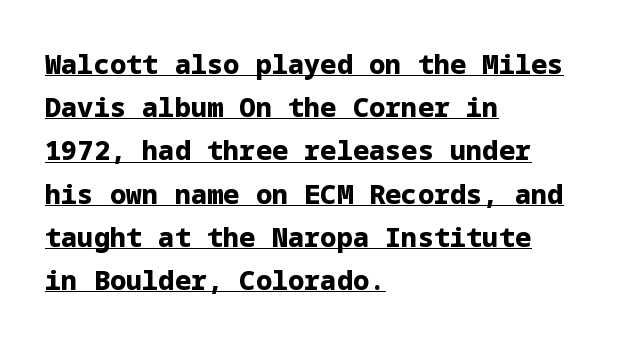
{"italic": "no", "bold": "yes", "underline": "yes", "align": "left", "line_spacing": "normal", "line_spacing_ratio": 1.6, "letter_spacing": "normal", "letter_spacing_em": 0.0, "glyph_px": 27}
